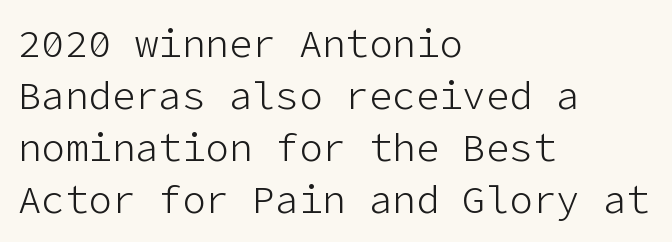
Q: Is the text bold? A: No.
Q: Is the text italic (slanted)? A: No, it is upright.
Q: Is the typeface a serif or a sans-serif typeface? A: Sans-serif.
Q: Is the text underlined? A: No.
Q: How is the paragraph aligned? A: Left-aligned.
Q: Is the spacing between letters normal or unusually wide? A: Normal.
Q: Is the spacing between lines tight, normal or loose? A: Normal.
Q: Width (condensed, normal, or wide)? A: Normal.
Q: Stroke contrast? A: Low.
Q: x-height? A: Medium.
